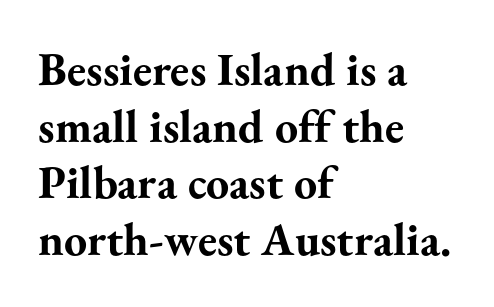
The image shows 46 px bold serif type, upright; set left-aligned, line spacing 1.23x, normal letter spacing, not underlined; medium stroke contrast and a small x-height.
